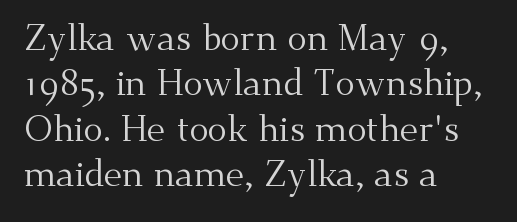
{"serif": "yes", "italic": "no", "bold": "no", "weight": "regular", "width": "normal", "stroke_contrast": "medium", "x_height": "small", "monospaced": "no", "underline": "no", "align": "left", "line_spacing": "normal", "line_spacing_ratio": 1.26, "letter_spacing": "normal", "letter_spacing_em": 0.0, "glyph_px": 36}
